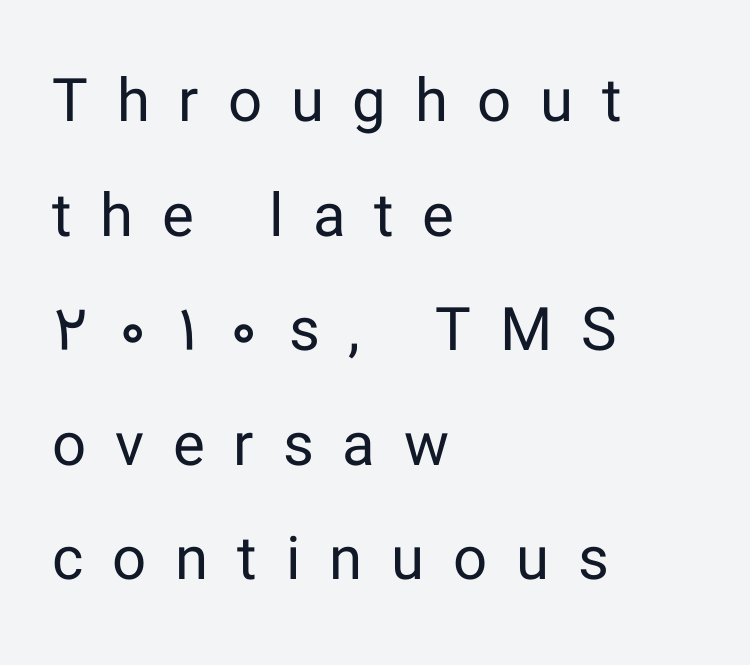
{"serif": "no", "italic": "no", "bold": "no", "weight": "regular", "width": "normal", "stroke_contrast": "low", "x_height": "medium", "monospaced": "no", "underline": "no", "align": "left", "line_spacing": "loose", "line_spacing_ratio": 1.91, "letter_spacing": "wide", "letter_spacing_em": 0.48, "glyph_px": 60}
